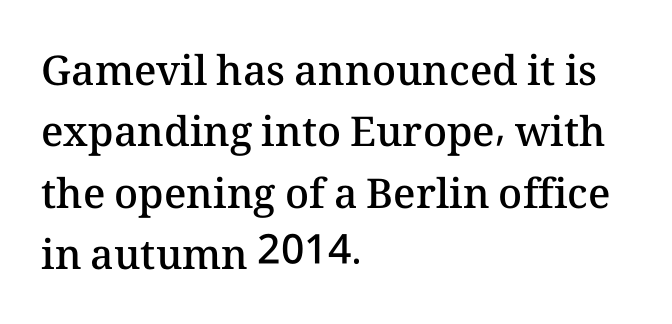
Compared with a centered layout, this one pins lines to the left instead. It's the straight-up-and-down kind of type. The letterforms sit shoulder to shoulder at normal distance. Bold? Not quite — semibold, heavier than regular but stopping short. Spacing verdict: proportional, widths tailored to each character. The passage shown stacks its lines at a standard gap.
